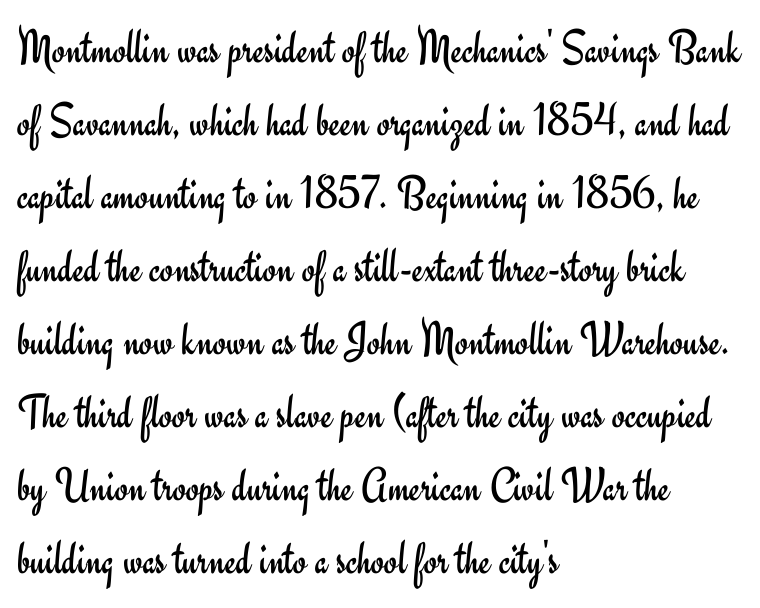
The image shows 48 px regular-weight sans-serif type; set left-aligned, normal line spacing (1.52x), normal letter spacing, not underlined; low stroke contrast and a small x-height.
